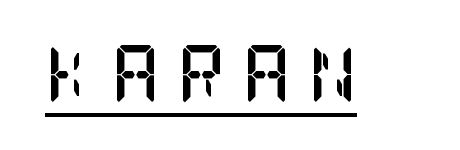
The image shows 60 px semibold, condensed serif type, upright; set unusually wide letter spacing (+0.28 em), underlined; low stroke contrast and a large x-height.
